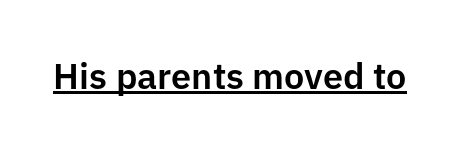
A sans-serif font was chosen for this passage. Ordinary non-slanted type is in use. Glyph-to-glyph distance matches everyday printed text. Compared with undecorated copy, this sample adds a rule below the words.
